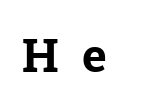
Q: Is the text bold? A: Yes.
Q: Is the typeface a serif or a sans-serif typeface? A: Serif.
Q: Is the text underlined? A: No.
Q: Is the spacing between letters normal or unusually wide? A: Unusually wide.
Q: Width (condensed, normal, or wide)? A: Normal.
Q: Stroke contrast? A: Low.
Q: x-height? A: Medium.
Q: Monospaced? A: No.
